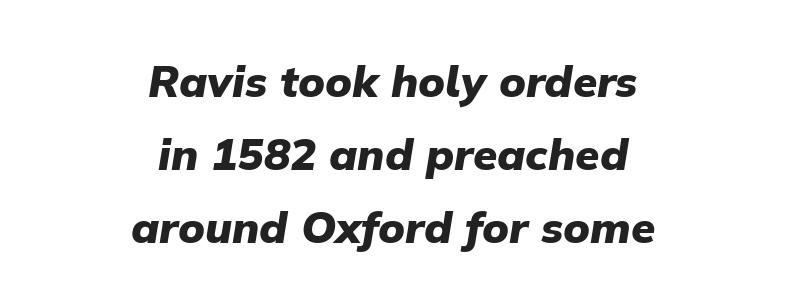
Is the letter spacing exaggerated? No — it looks like the ordinary default. The line-height multiplier appears to be the usual default. Varying glyph widths throughout — classic text-font behaviour. Style check: oblique. Quick note: underline off.
